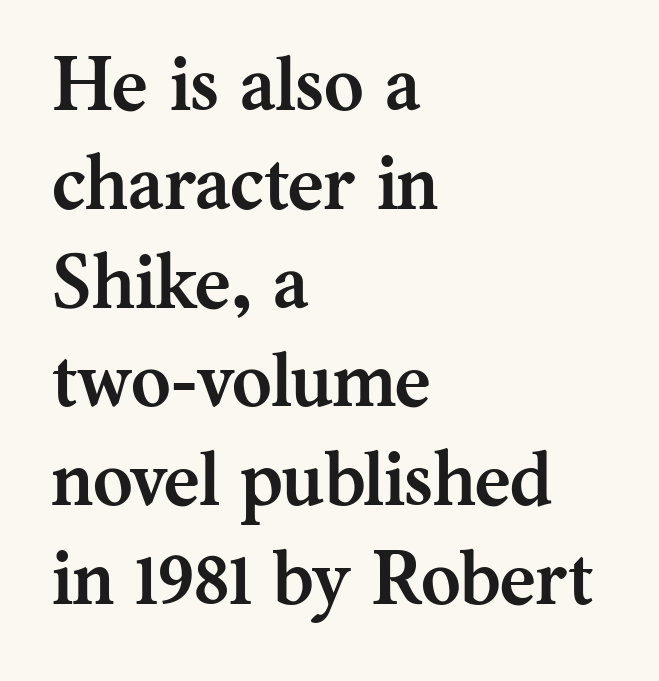
The image shows 76 px semibold serif type, upright; set left-aligned, normal line spacing (1.3x), normal letter spacing, not underlined; medium stroke contrast and a medium x-height.
